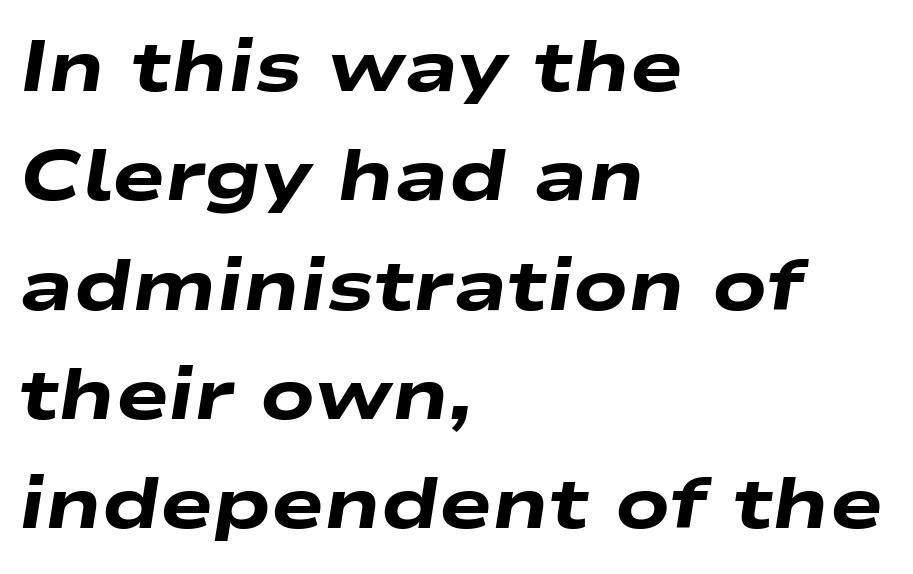
Q: Is the text bold? A: Yes.
Q: Is the text italic (slanted)? A: Yes, it leans right by about 9 degrees.
Q: Is the text underlined? A: No.
Q: How is the paragraph aligned? A: Left-aligned.
Q: Is the spacing between letters normal or unusually wide? A: Normal.
Q: Is the spacing between lines tight, normal or loose? A: Normal.
Q: Width (condensed, normal, or wide)? A: Wide.
Q: Stroke contrast? A: Low.
Q: x-height? A: Medium.
Q: Monospaced? A: No.
